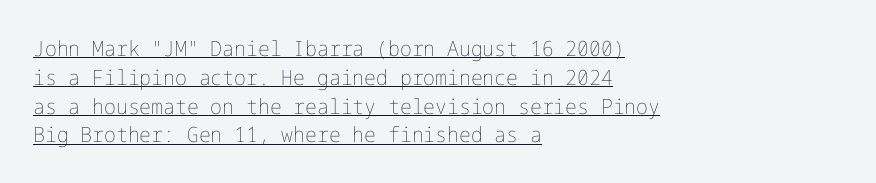
Q: Is the text bold? A: No.
Q: Is the text italic (slanted)? A: No, it is upright.
Q: Is the text underlined? A: Yes.
Q: How is the paragraph aligned? A: Left-aligned.
Q: Is the spacing between letters normal or unusually wide? A: Normal.
Q: Is the spacing between lines tight, normal or loose? A: Normal.
